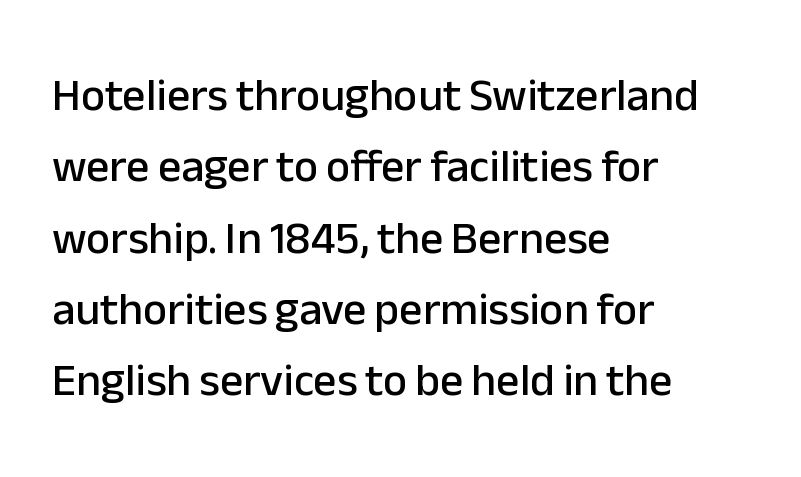
Notice how descenders clear the ascenders below comfortably — that's standard leading. Unmarked baselines from the first word to the last. Nobody touched the tracking dial on this one. This sample is left-justified, so line endings fall wherever the words run out.
